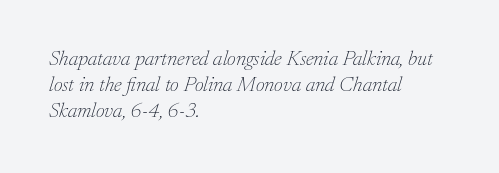
Q: Is the text bold? A: No.
Q: Is the text italic (slanted)? A: Yes, it leans right by about 17 degrees.
Q: Is the text underlined? A: No.
Q: How is the paragraph aligned? A: Left-aligned.
Q: Is the spacing between letters normal or unusually wide? A: Normal.
Q: Is the spacing between lines tight, normal or loose? A: Normal.
